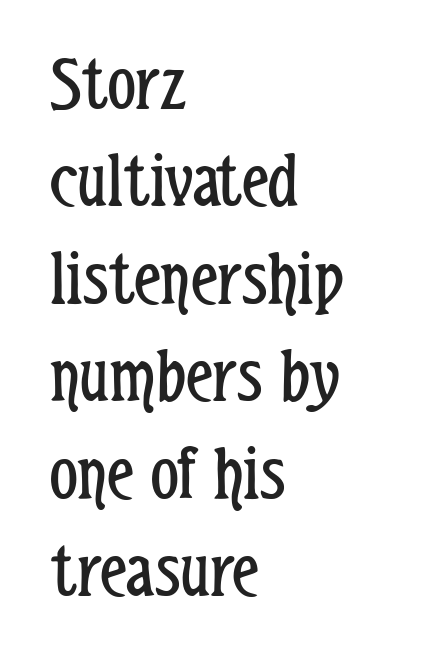
Italic? Not at all — the glyphs are vertical. Caption: standard tracking, unaltered. Varying glyph widths throughout — classic text-font behaviour. Heft: none added — not bold. Anything drawn beneath the words? Only blank space. In CSS terms this would be text-align: left.
